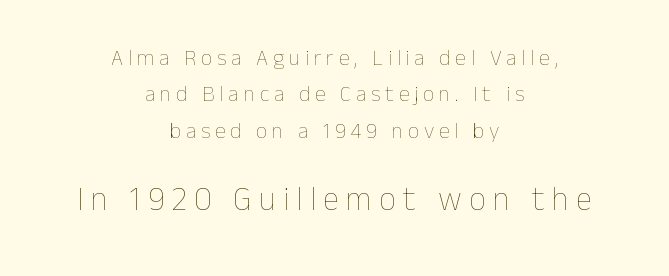
The image shows 33 px thin type, upright; set centered, normal line spacing (1.65x), unusually wide letter spacing (+0.22 em), not underlined; the second (bottom) block is 1.5x larger; low stroke contrast and a medium x-height.
